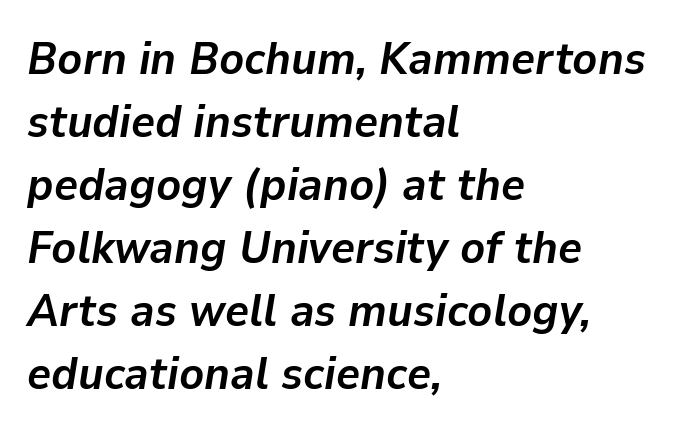
The area under the type is left untouched. The designer left line spacing at the default. Caption: standard tracking, unaltered. This sample is left-justified, so line endings fall wherever the words run out. These lines are rendered in a variable-pitch font.
